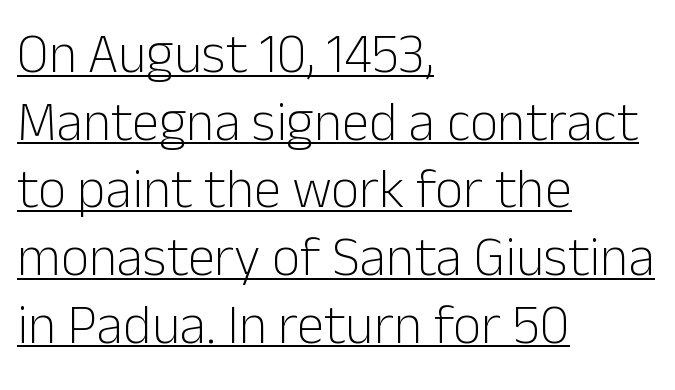
The font is comparable to plain body text, perhaps lighter. A classic flush-left, rag-right setting is used for this passage. Notice how the stems are strictly vertical — no italics here. Each letter keeps its own natural width here, so spacing adapts to shape. These lines keep a tight, regular rhythm from letter to letter.
